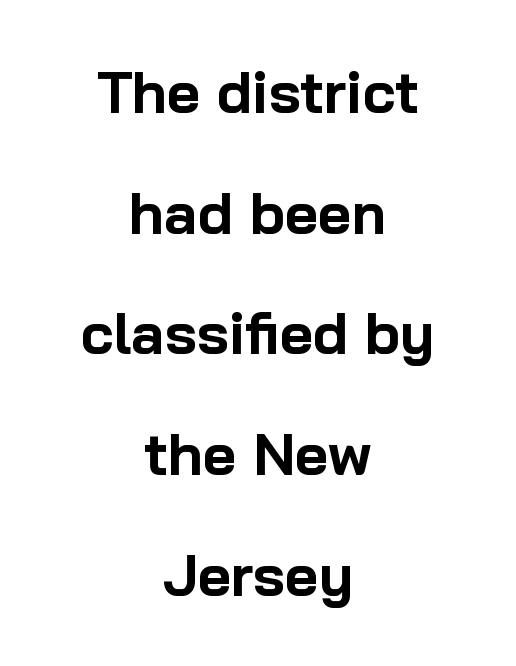
{"serif": "no", "italic": "no", "bold": "yes", "weight": "bold", "width": "normal", "stroke_contrast": "low", "x_height": "medium", "monospaced": "no", "underline": "no", "align": "center", "line_spacing": "loose", "line_spacing_ratio": 2.08, "letter_spacing": "normal", "letter_spacing_em": 0.0, "glyph_px": 58}
